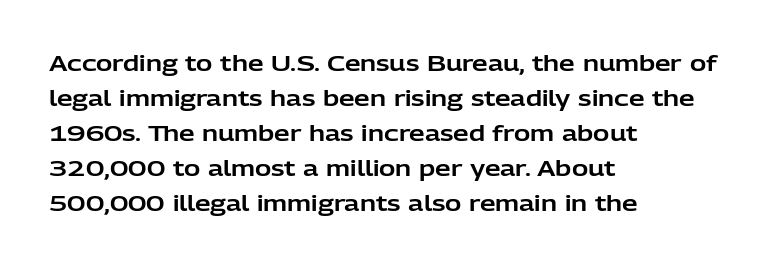
The vertical gap from one line to the next is medium. In terms of posture, this sample is upright. The ragged edge is on the right, which tells us the setting is flush left. Look at the tracking — it's just the regular setting, nothing added. Only glyphs here, with clear space below each row.
